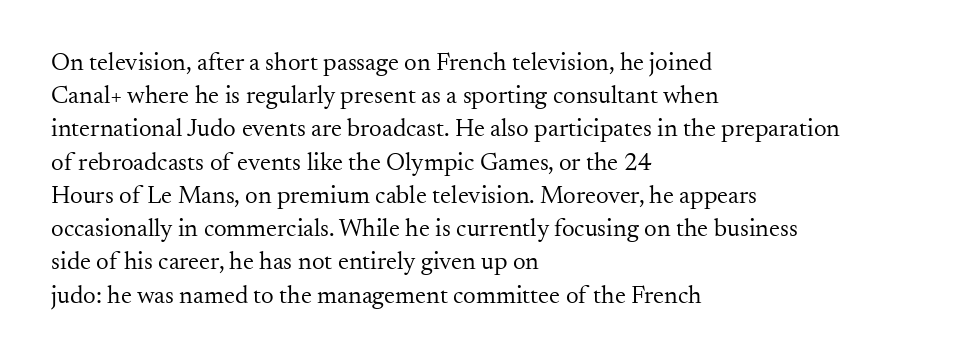
The image shows 25 px text type, upright; set left-aligned, normal line spacing (1.33x), normal letter spacing, not underlined.
